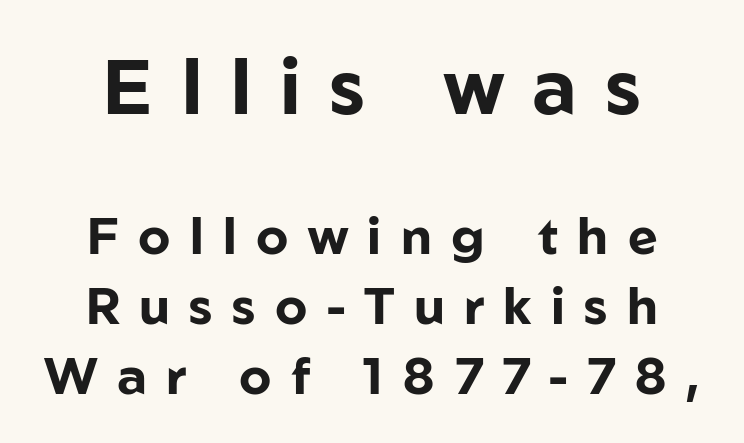
The space directly below the letters is spotless. The passage is arranged like a title page — every line centered. The block sitting higher on the canvas is the one with enlarged characters. Glyph-to-glyph distance is far greater than everyday printed text.
